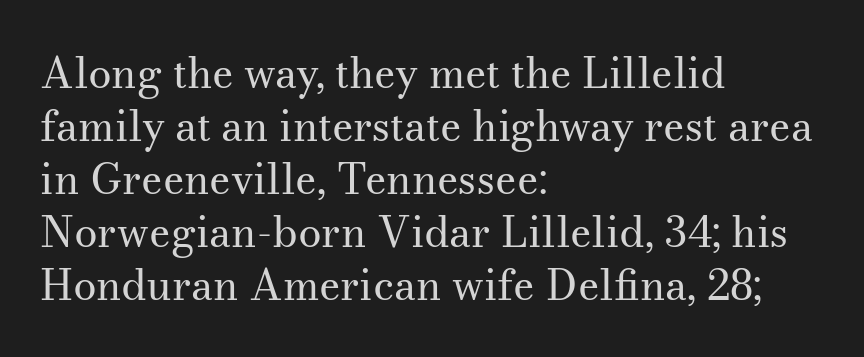
The image shows 42 px regular-weight serif type, upright; set left-aligned, normal line spacing (1.26x), normal letter spacing, not underlined; medium stroke contrast and a small x-height.
